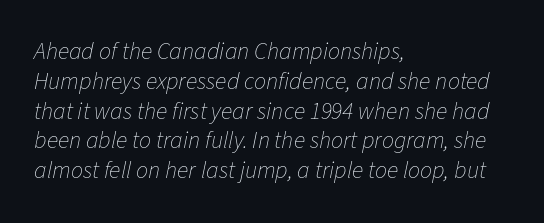
The image shows 24 px text type, italic (leaning right); set left-aligned, line spacing 1.24x, normal letter spacing, not underlined.
